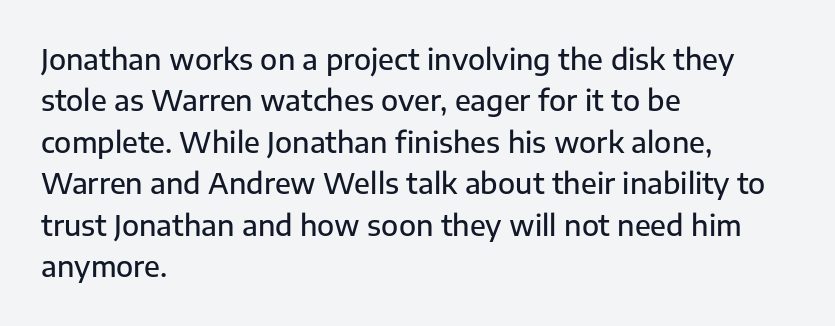
Q: Is the text bold? A: Semi-bold.
Q: Is the text italic (slanted)? A: No, it is upright.
Q: Is the typeface a serif or a sans-serif typeface? A: Sans-serif.
Q: Is the text underlined? A: No.
Q: How is the paragraph aligned? A: Left-aligned.
Q: Is the spacing between letters normal or unusually wide? A: Normal.
Q: Is the spacing between lines tight, normal or loose? A: Normal.
Q: Width (condensed, normal, or wide)? A: Normal.
Q: Stroke contrast? A: Low.
Q: x-height? A: Medium.
Q: Monospaced? A: No.
